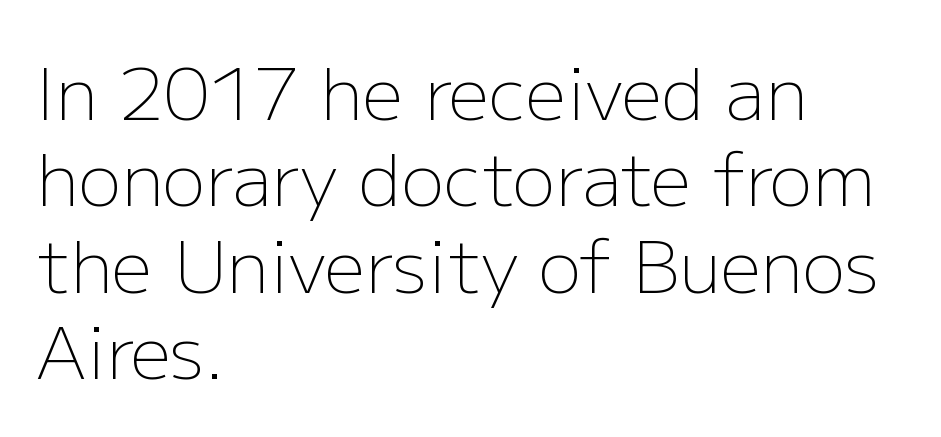
The image shows 72 px light sans-serif type, upright; set left-aligned, line spacing 1.2x, normal letter spacing, not underlined; low stroke contrast and a medium x-height.
